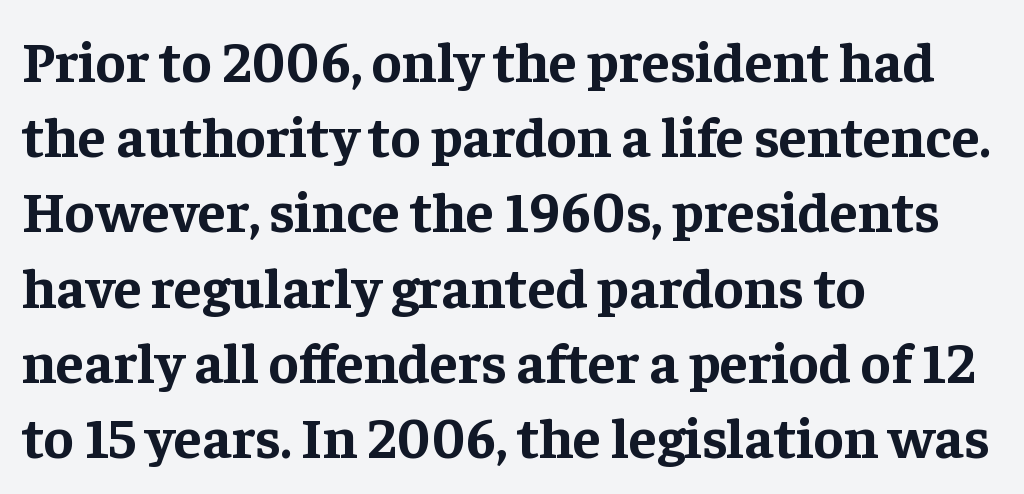
Q: Is the text bold? A: Yes.
Q: Is the text italic (slanted)? A: No, it is upright.
Q: Is the typeface a serif or a sans-serif typeface? A: Serif.
Q: Is the text underlined? A: No.
Q: How is the paragraph aligned? A: Left-aligned.
Q: Is the spacing between letters normal or unusually wide? A: Normal.
Q: Is the spacing between lines tight, normal or loose? A: Normal.
Q: Width (condensed, normal, or wide)? A: Normal.
Q: Stroke contrast? A: Low.
Q: x-height? A: Medium.
Q: Monospaced? A: No.
